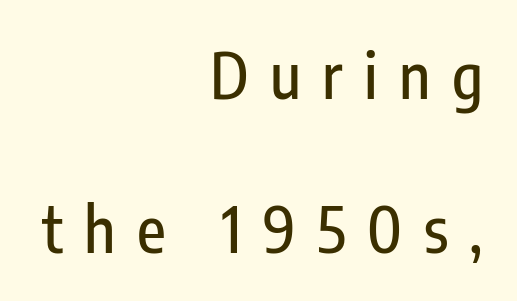
The image shows 63 px condensed sans-serif type, upright; set right-aligned, loose line spacing (2.44x), unusually wide letter spacing (+0.34 em), not underlined; low stroke contrast and a medium x-height.
